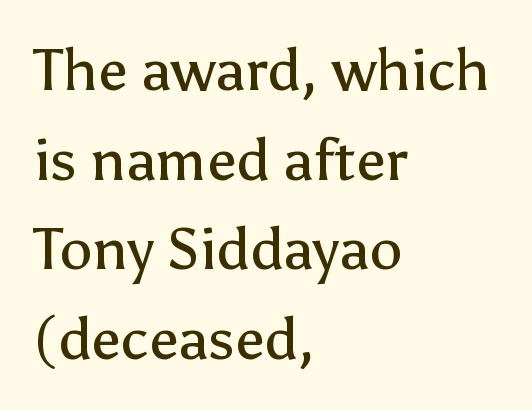
The image shows 59 px regular-weight sans-serif type, upright; set left-aligned, normal line spacing (1.52x), normal letter spacing, not underlined; low stroke contrast and a medium x-height.
